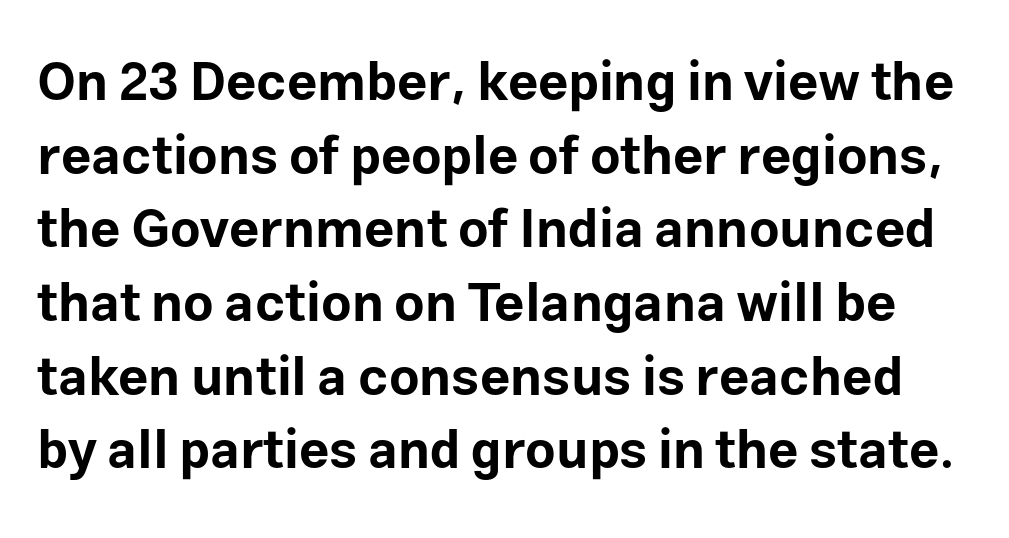
Q: Is the text bold? A: Yes.
Q: Is the text italic (slanted)? A: No, it is upright.
Q: Is the typeface a serif or a sans-serif typeface? A: Sans-serif.
Q: Is the text underlined? A: No.
Q: Is the spacing between letters normal or unusually wide? A: Normal.
Q: Is the spacing between lines tight, normal or loose? A: Normal.
Q: Width (condensed, normal, or wide)? A: Normal.
Q: Stroke contrast? A: Low.
Q: x-height? A: Medium.
Q: Monospaced? A: No.
